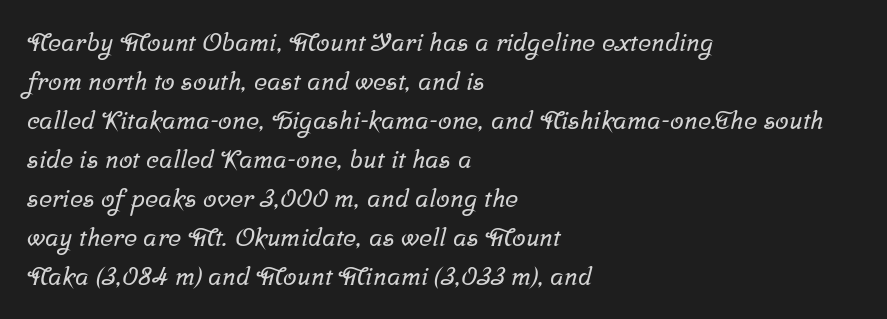
Q: Is the text underlined? A: No.
Q: How is the paragraph aligned? A: Left-aligned.
Q: Is the spacing between letters normal or unusually wide? A: Normal.
Q: Is the spacing between lines tight, normal or loose? A: Normal.
